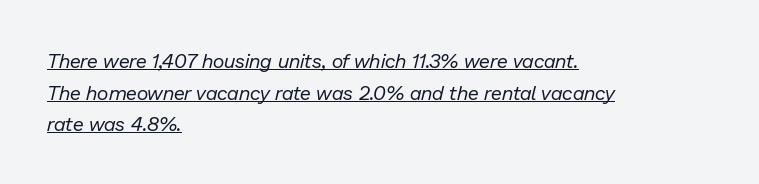
{"italic": "yes", "lean": "right", "slant_degrees": 13, "bold": "no", "underline": "yes", "align": "left", "line_spacing": "normal", "line_spacing_ratio": 1.58, "letter_spacing": "normal", "letter_spacing_em": 0.0, "glyph_px": 20}
